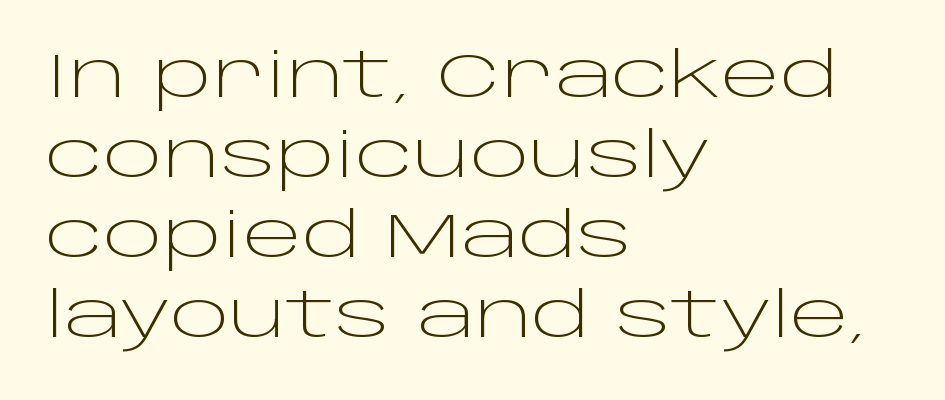
Q: Is the text bold? A: No.
Q: Is the text italic (slanted)? A: No, it is upright.
Q: Is the typeface a serif or a sans-serif typeface? A: Sans-serif.
Q: Is the text underlined? A: No.
Q: How is the paragraph aligned? A: Left-aligned.
Q: Is the spacing between letters normal or unusually wide? A: Normal.
Q: Is the spacing between lines tight, normal or loose? A: Normal.
Q: Width (condensed, normal, or wide)? A: Wide.
Q: Stroke contrast? A: Low.
Q: x-height? A: Large.
Q: Monospaced? A: No.
